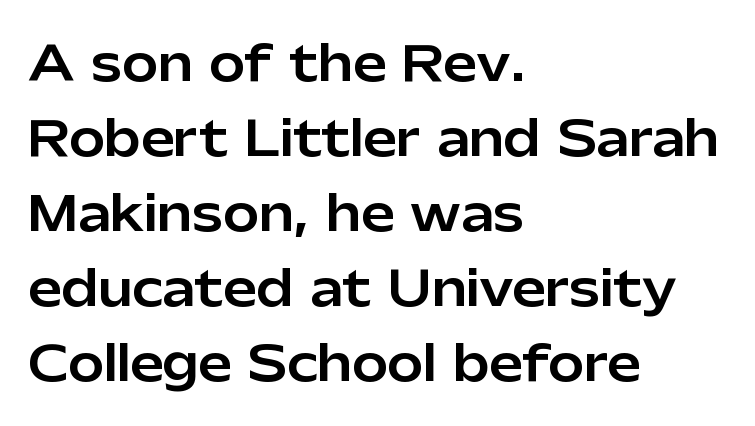
The image shows 48 px sans-serif type, upright; set left-aligned, normal line spacing (1.56x), normal letter spacing, not underlined; low stroke contrast and a medium x-height.
